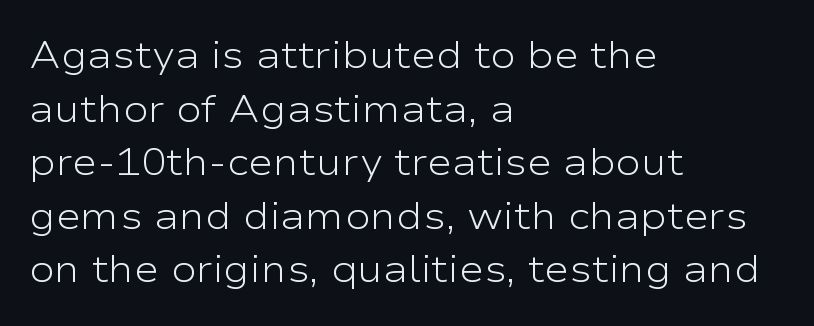
{"serif": "no", "italic": "no", "bold": "no", "weight": "light", "width": "wide", "stroke_contrast": "low", "x_height": "medium", "monospaced": "no", "underline": "no", "align": "left", "line_spacing": "normal", "line_spacing_ratio": 1.41, "letter_spacing": "normal", "letter_spacing_em": 0.0, "glyph_px": 38}
